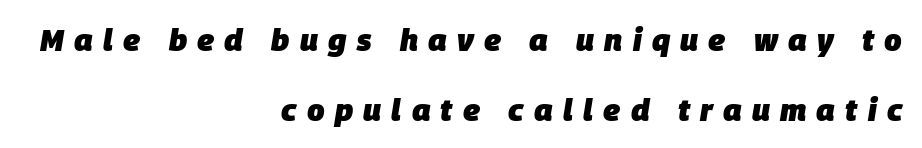
Has an underline been added? It has not. Notice how thick the strokes are: this is what a full bold looks like. Casual observation: everything's shoved over to the right. The face used here has a pronounced slope to its letters. A typesetter would call this proportional, since set widths differ per character. Each new line begins a long way beneath the previous one.
